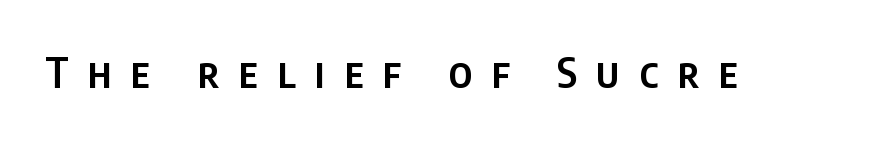
Characters remain perfectly vertical along every line. Bold? Not quite — semibold, heavier than regular but stopping short. Check under the words: just untouched page. Observe the absence of serifs on each vertical stroke in this sample. The passage shown is typed in a proportional face where columns would drift. The rendering inserts visible extra space after every character.
